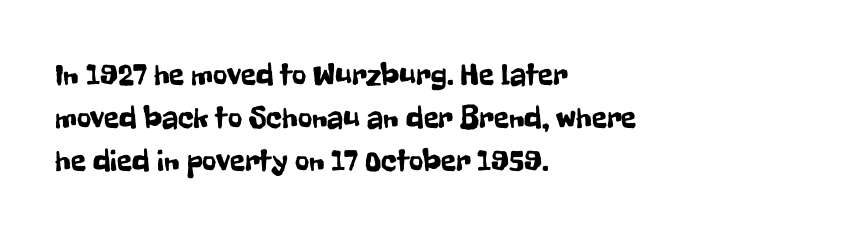
{"serif": "no", "italic": "no", "width": "condensed", "stroke_contrast": "low", "x_height": "medium", "monospaced": "no", "underline": "no", "align": "left", "line_spacing": "normal", "line_spacing_ratio": 1.39, "letter_spacing": "normal", "letter_spacing_em": 0.0, "glyph_px": 31}
